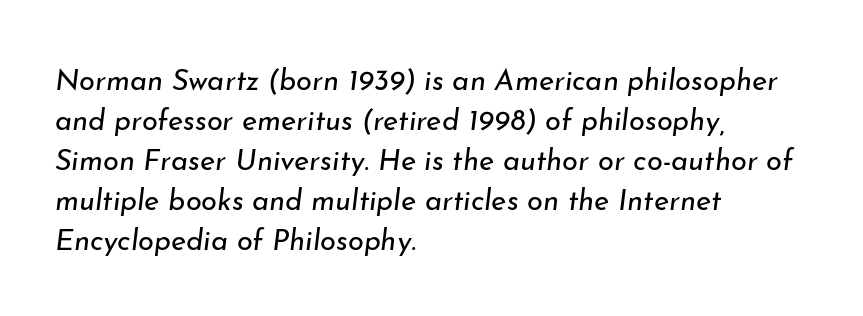
The image shows 29 px regular-weight type, italic (leaning right); set left-aligned, normal line spacing (1.38x), normal letter spacing, not underlined; low stroke contrast and a small x-height.
